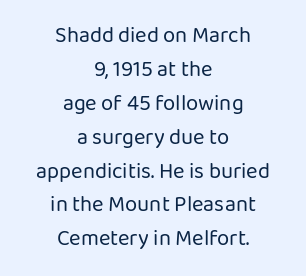
The image shows 22 px text type, upright; set centered, normal line spacing (1.54x), normal letter spacing, not underlined.
